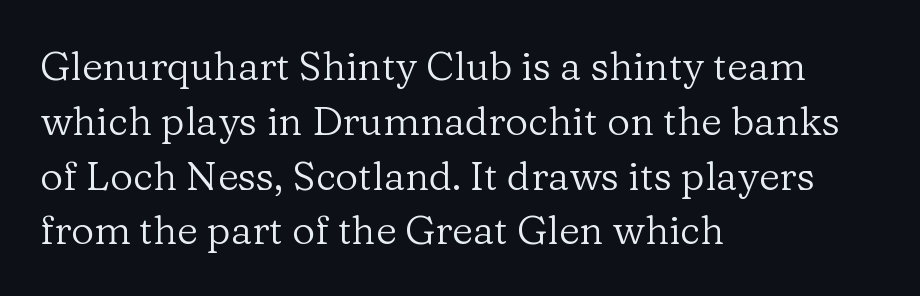
Varying glyph widths throughout — classic text-font behaviour. The weight tops out at a normal text grade. A classic flush-left, rag-right setting is used for this passage. Letterform terminals end in serifs throughout the passage. This is the regular roman posture of the typeface. Regarding leading, the lines here are spaced in the standard way.
